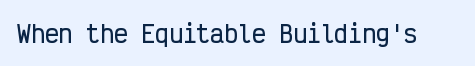
Q: Is the text italic (slanted)? A: No, it is upright.
Q: Is the text underlined? A: No.
Q: Is the spacing between letters normal or unusually wide? A: Normal.
